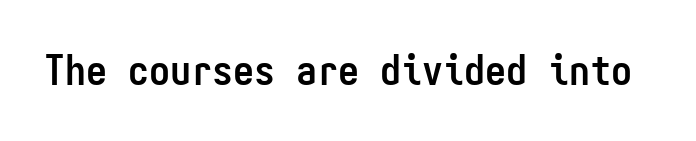
The image shows 42 px semibold, condensed sans-serif type, upright, monospaced; set normal letter spacing, not underlined; low stroke contrast and a medium x-height.
